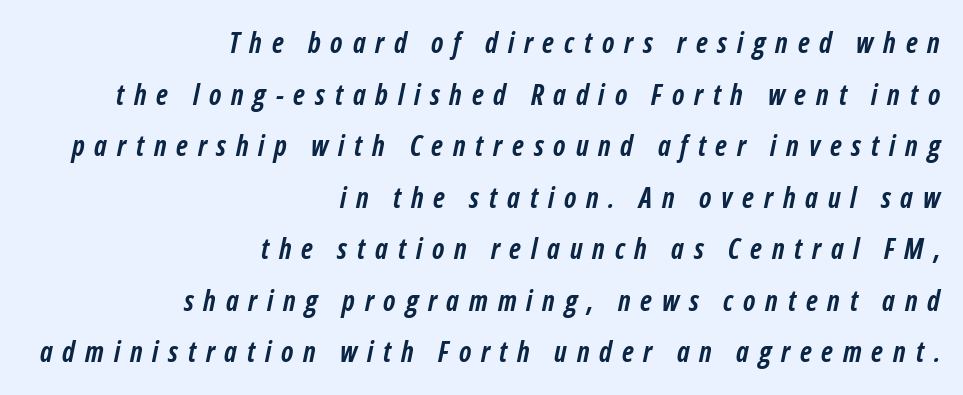
The face used here is proportionally spaced, like ordinary book or web type. Check the space under the baseline: it is left empty. Spacing between characters has been opened up far beyond the box default. This sample is right-justified, so line beginnings fall wherever the words allow.
